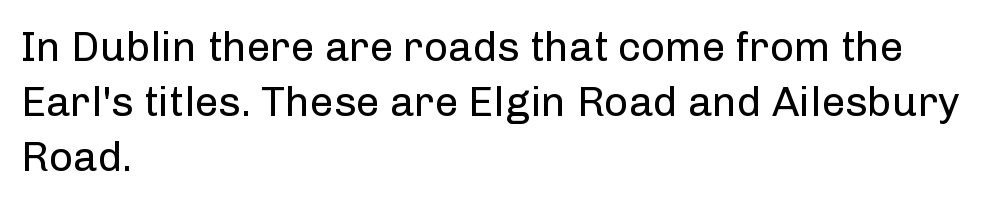
Is the stroke heavy? The answer is a plain regular-or-lighter. The font's upright variant was chosen for this text. If you drew a ruler down the left edge, every line would touch it. The rendering uses natural spacing where letterforms have individual widths. Normally led — the rows are evenly, conventionally spaced.
